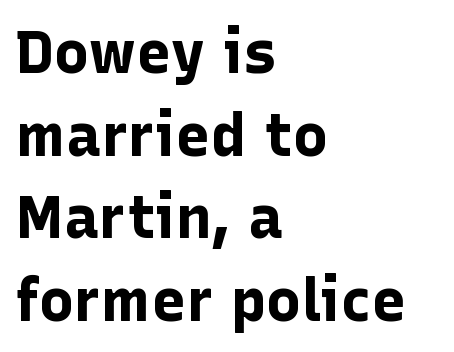
The image shows 59 px bold sans-serif type, upright; set left-aligned, normal line spacing (1.4x), normal letter spacing, not underlined; low stroke contrast and a medium x-height.
